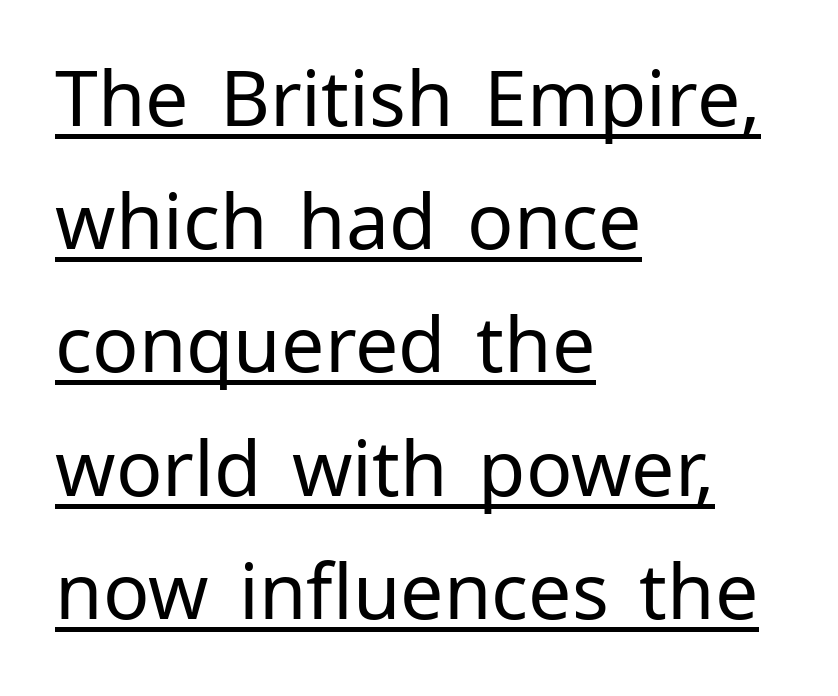
Q: Is the text bold? A: No.
Q: Is the text italic (slanted)? A: No, it is upright.
Q: Is the typeface a serif or a sans-serif typeface? A: Sans-serif.
Q: Is the text underlined? A: Yes.
Q: How is the paragraph aligned? A: Left-aligned.
Q: Is the spacing between letters normal or unusually wide? A: Normal.
Q: Is the spacing between lines tight, normal or loose? A: Normal.
Q: Width (condensed, normal, or wide)? A: Normal.
Q: Stroke contrast? A: Low.
Q: x-height? A: Medium.
Q: Monospaced? A: No.
